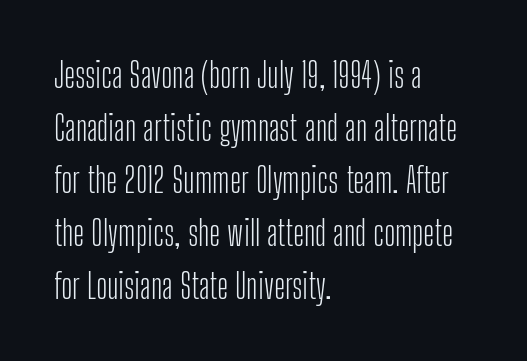
Q: Is the text bold? A: No.
Q: Is the text italic (slanted)? A: No, it is upright.
Q: Is the typeface a serif or a sans-serif typeface? A: Sans-serif.
Q: Is the text underlined? A: No.
Q: How is the paragraph aligned? A: Left-aligned.
Q: Is the spacing between letters normal or unusually wide? A: Normal.
Q: Is the spacing between lines tight, normal or loose? A: Normal.
Q: Width (condensed, normal, or wide)? A: Condensed.
Q: Stroke contrast? A: Low.
Q: x-height? A: Medium.
Q: Monospaced? A: No.
